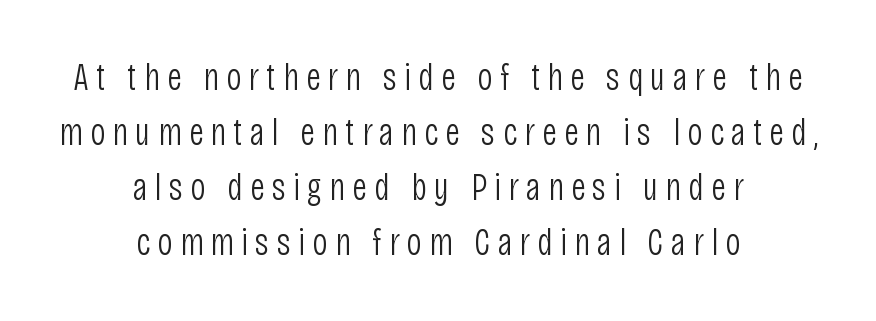
{"serif": "no", "italic": "no", "bold": "no", "weight": "light", "width": "condensed", "stroke_contrast": "low", "x_height": "large", "monospaced": "no", "underline": "no", "align": "center", "line_spacing": "normal", "line_spacing_ratio": 1.45, "glyph_px": 38}
